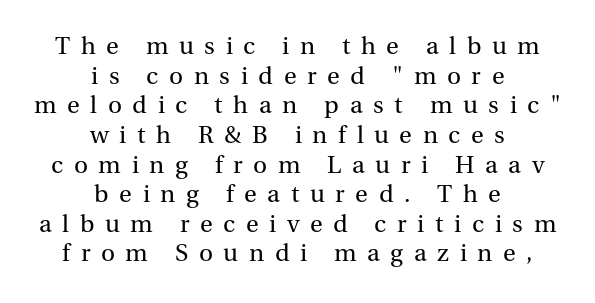
The image shows 26 px text type, upright; set centered, tight line spacing (1.14x), unusually wide letter spacing (+0.41 em), not underlined.
